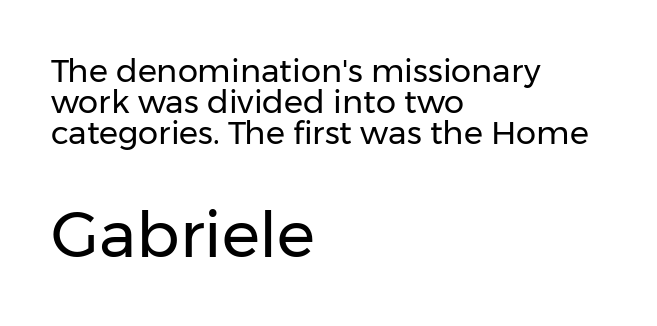
The image shows 64 px regular-weight sans-serif type, upright; set left-aligned, tight line spacing (0.97x), normal letter spacing, not underlined; the second (bottom) block is 2.0x larger; low stroke contrast and a medium x-height.
